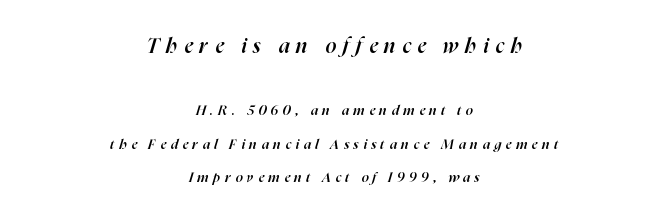
The tracking reads as deliberately expanded to a designer's eye. The text carries the slant typical of an italic or oblique font. Teacher's note: observe the equal gaps on both sides — that is centered alignment. Clear beneath every line of the passage. This block would shrink considerably if given ordinary leading; it's expanded now. Whoever set this made the first block the dominant, larger element.
